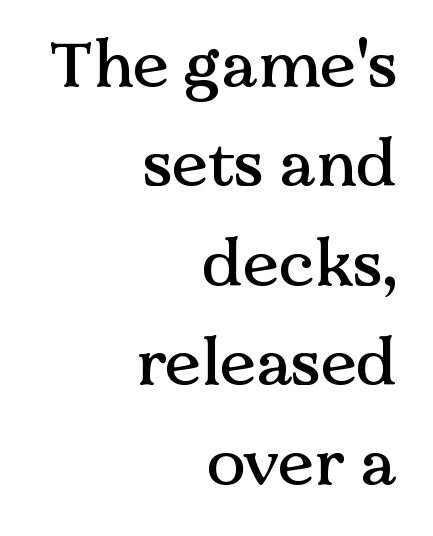
{"serif": "yes", "italic": "no", "width": "normal", "stroke_contrast": "medium", "x_height": "medium", "monospaced": "no", "underline": "no", "align": "right", "line_spacing": "normal", "line_spacing_ratio": 1.53, "letter_spacing": "normal", "letter_spacing_em": 0.0, "glyph_px": 65}
